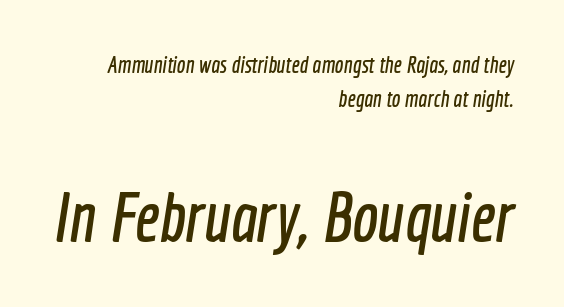
{"serif": "no", "width": "condensed", "x_height": "medium", "monospaced": "no", "underline": "no", "align": "right", "line_spacing": "normal", "line_spacing_ratio": 1.47, "letter_spacing": "normal", "letter_spacing_em": 0.0, "larger_block": "second", "size_ratio": 3.04, "glyph_px": 70}
